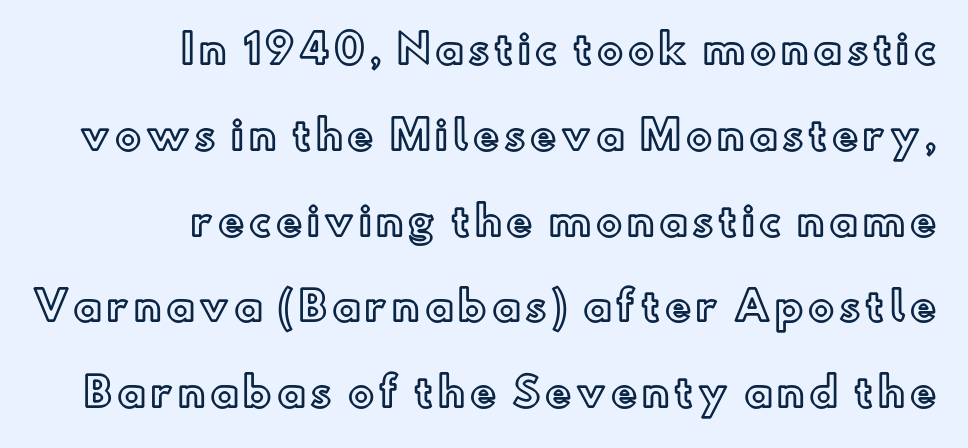
Q: Is the text italic (slanted)? A: No, it is upright.
Q: Is the text underlined? A: No.
Q: How is the paragraph aligned? A: Right-aligned.
Q: Is the spacing between lines tight, normal or loose? A: Loose.
Q: Width (condensed, normal, or wide)? A: Normal.
Q: x-height? A: Small.
Q: Monospaced? A: No.
